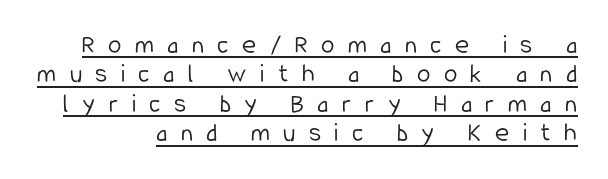
{"italic": "no", "bold": "no", "underline": "yes", "align": "right", "line_spacing": "tight", "line_spacing_ratio": 1.09, "letter_spacing": "wide", "letter_spacing_em": 0.5, "glyph_px": 27}
